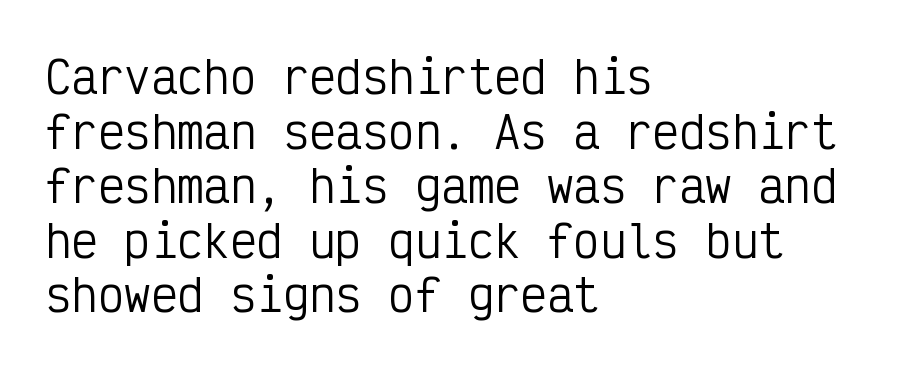
The image shows 44 px regular-weight, condensed sans-serif type, upright, monospaced; set left-aligned, line spacing 1.24x, normal letter spacing, not underlined; low stroke contrast and a medium x-height.
